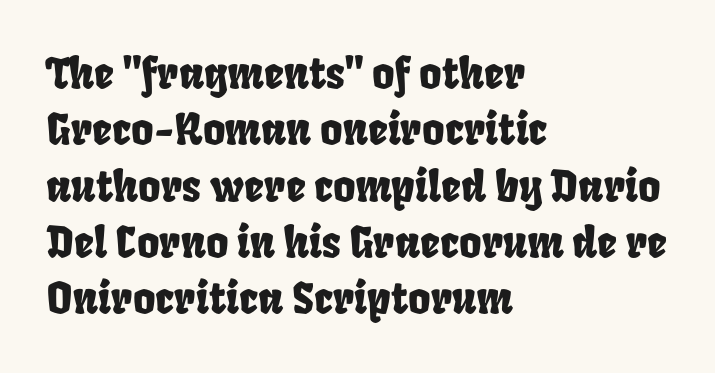
The image shows 43 px condensed type; set left-aligned, normal line spacing (1.31x), normal letter spacing, not underlined; low stroke contrast and a large x-height.
